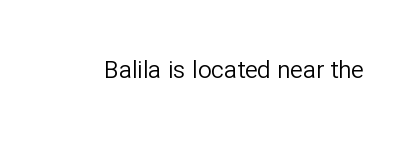
{"italic": "no", "bold": "no", "underline": "no", "letter_spacing": "normal", "letter_spacing_em": 0.0, "glyph_px": 24}
